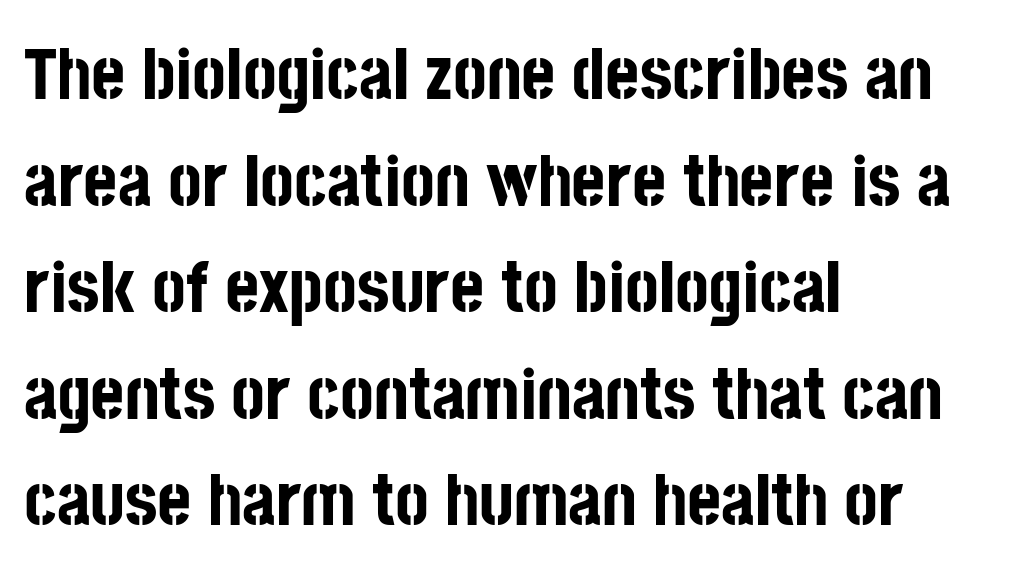
The image shows 73 px bold, condensed sans-serif type, upright; set left-aligned, normal line spacing (1.46x), normal letter spacing, not underlined; low stroke contrast and a large x-height.
